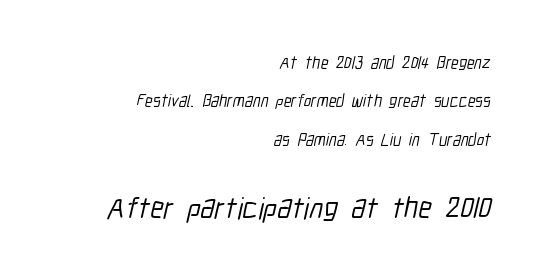
{"serif": "no", "width": "condensed", "stroke_contrast": "low", "x_height": "medium", "monospaced": "no", "underline": "no", "align": "right", "line_spacing": "loose", "line_spacing_ratio": 2.26, "letter_spacing": "normal", "letter_spacing_em": 0.0, "larger_block": "second", "size_ratio": 1.76, "glyph_px": 30}
